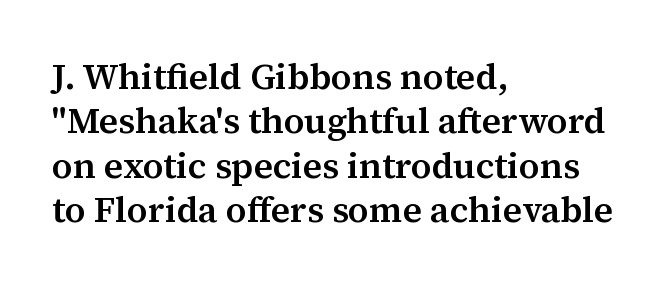
The rendering shows small feet on the letterforms — a serif design. The passage shown is typed in a proportional face where columns would drift. Posture: straight, roman, zero tilt. A classic flush-left, rag-right setting is used for this passage.
